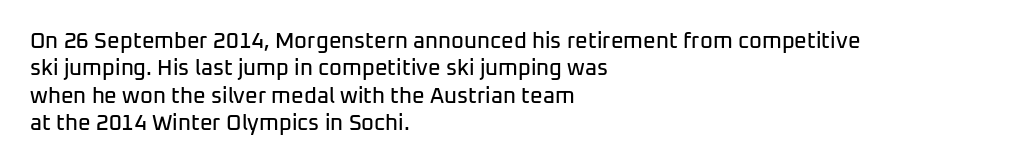
Q: Is the text italic (slanted)? A: No, it is upright.
Q: Is the text underlined? A: No.
Q: How is the paragraph aligned? A: Left-aligned.
Q: Is the spacing between letters normal or unusually wide? A: Normal.
Q: Is the spacing between lines tight, normal or loose? A: Normal.
